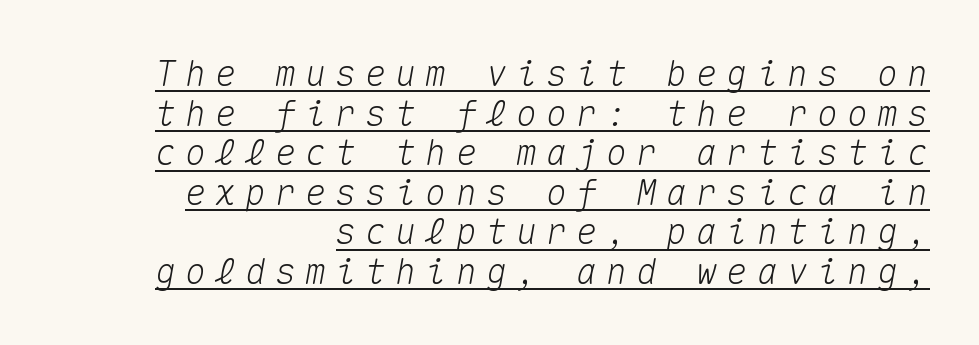
The image shows 35 px text type, italic (leaning right), monospaced; set right-aligned, tight line spacing (1.13x), unusually wide letter spacing (+0.26 em), underlined; medium stroke contrast and a medium x-height.
